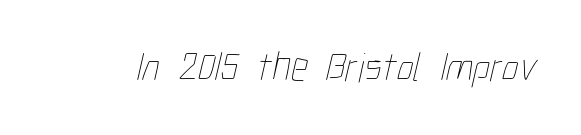
{"bold": "no", "weight": "thin", "width": "condensed", "stroke_contrast": "low", "x_height": "medium", "monospaced": "no", "underline": "no", "letter_spacing": "normal", "letter_spacing_em": 0.0, "glyph_px": 42}
